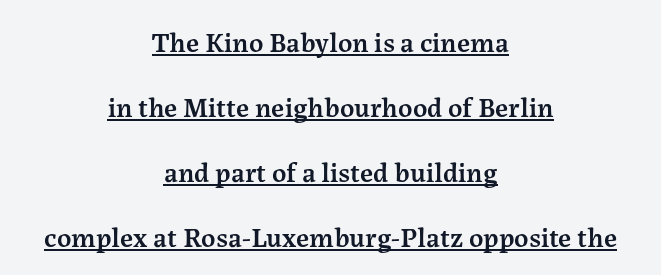
A bit beefed up — I'd call it semibold rather than bold. Each letter's strokes conclude with small projecting serifs. Is there any slant? The stems are plumb. Every word sits above its own underline. Does the copy run flush right? No — it is centered line by line.
